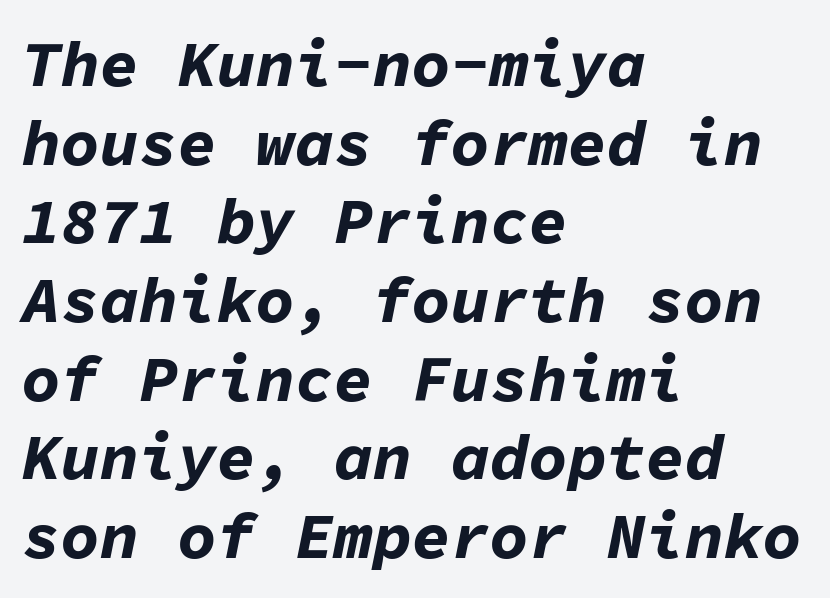
{"italic": "yes", "lean": "right", "slant_degrees": 11, "bold": "yes", "weight": "bold", "width": "normal", "stroke_contrast": "low", "x_height": "medium", "monospaced": "yes", "underline": "no", "align": "left", "line_spacing_ratio": 1.21, "letter_spacing": "normal", "letter_spacing_em": 0.0, "glyph_px": 65}
